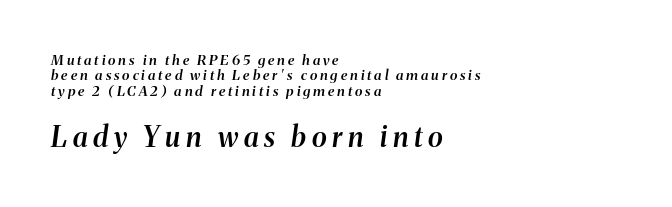
{"italic": "yes", "lean": "right", "slant_degrees": 8, "bold": "semi", "weight": "semibold", "width": "normal", "stroke_contrast": "medium", "x_height": "medium", "monospaced": "no", "underline": "no", "align": "left", "line_spacing": "tight", "line_spacing_ratio": 1.09, "letter_spacing": "wide", "letter_spacing_em": 0.21, "larger_block": "second", "size_ratio": 2.0, "glyph_px": 28}
